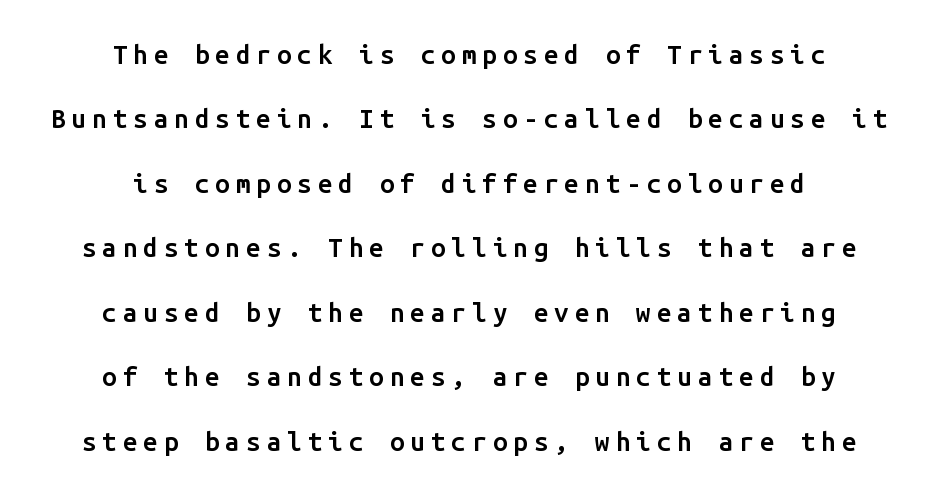
Vertically, the passage feels expansive, rows floating well apart. The specimen omits any rule beneath the text block's lines. Caption: multi-line text, centered on the measure. What stands out about the letter spacing? Its width — letters are far apart. Semibold letterforms, between regular and bold. Vertical strokes here are truly vertical.
